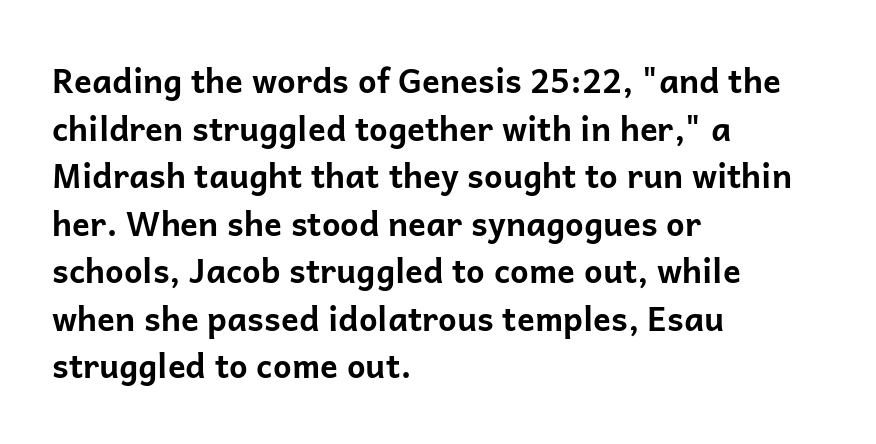
Varying glyph widths throughout — classic text-font behaviour. Each glyph is drawn with heavy, bold strokes. Is this a sans? Yes — the strokes have no serifs. The setting favours the left margin, as ordinary paragraphs usually do. The line-height multiplier appears to be the usual default. Every character sits straight up, as roman type does.
